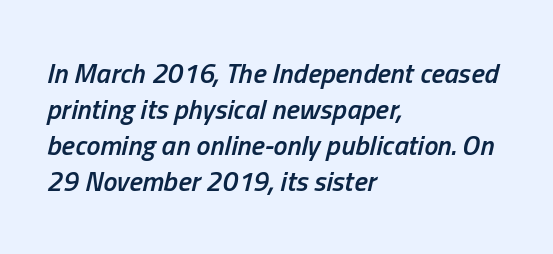
The image shows 28 px semibold, condensed type, italic (leaning right); set left-aligned, normal line spacing (1.29x), normal letter spacing, not underlined; low stroke contrast and a medium x-height.
